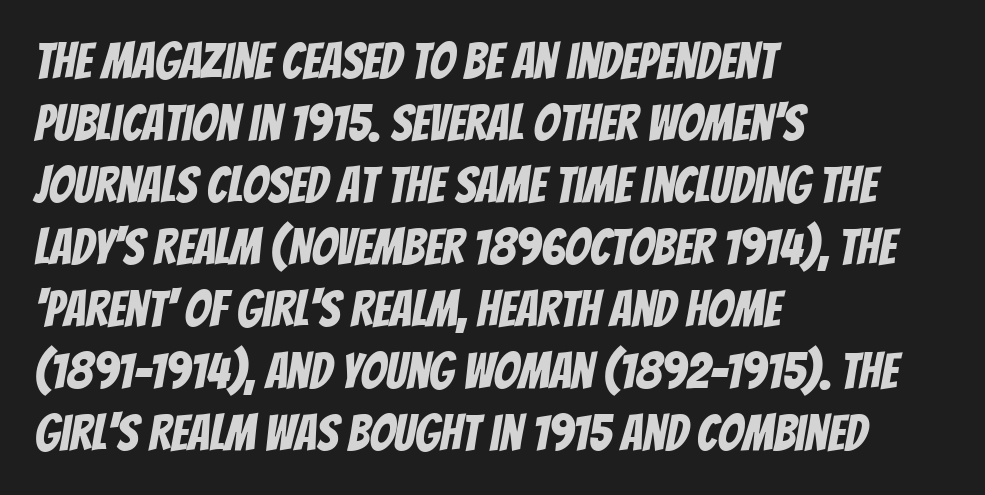
Q: Is the typeface a serif or a sans-serif typeface? A: Sans-serif.
Q: Is the text underlined? A: No.
Q: How is the paragraph aligned? A: Left-aligned.
Q: Is the spacing between letters normal or unusually wide? A: Normal.
Q: Width (condensed, normal, or wide)? A: Condensed.
Q: Stroke contrast? A: Low.
Q: x-height? A: Large.
Q: Monospaced? A: No.
